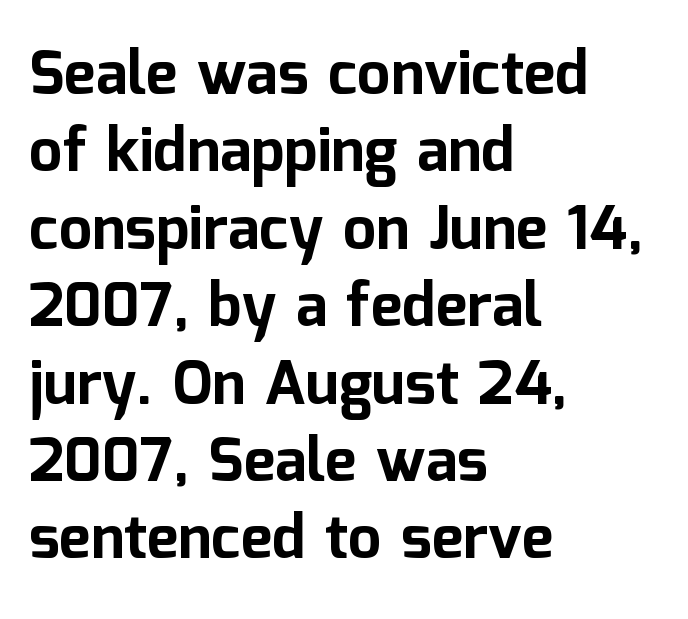
{"serif": "no", "italic": "no", "bold": "yes", "weight": "bold", "width": "normal", "stroke_contrast": "low", "x_height": "medium", "monospaced": "no", "underline": "no", "align": "left", "line_spacing": "normal", "line_spacing_ratio": 1.29, "letter_spacing": "normal", "letter_spacing_em": 0.0, "glyph_px": 60}
